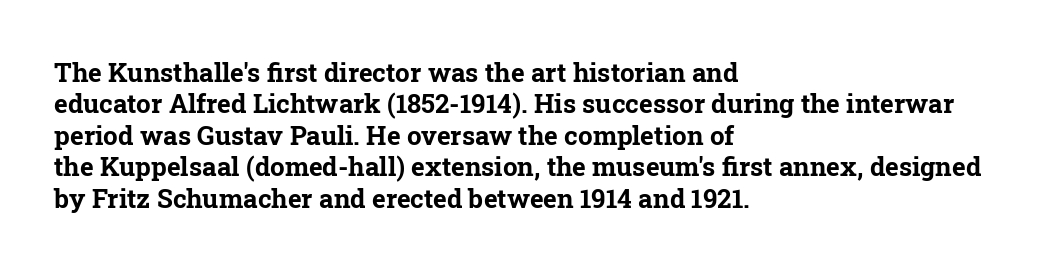
{"italic": "no", "bold": "yes", "underline": "no", "align": "left", "line_spacing_ratio": 1.21, "letter_spacing": "normal", "letter_spacing_em": 0.0, "glyph_px": 26}
